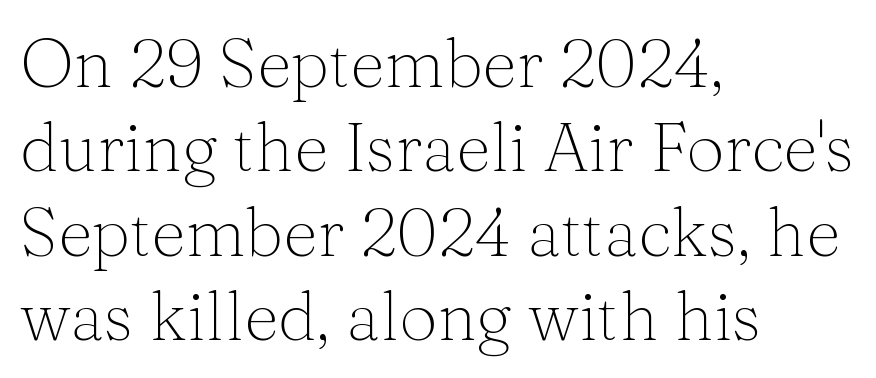
If you drew a line through each stem, it would be perfectly vertical. Varying glyph widths throughout — classic text-font behaviour. What kind of face is this? One with serifs. Words appear dense and cohesive because spacing is normal.
